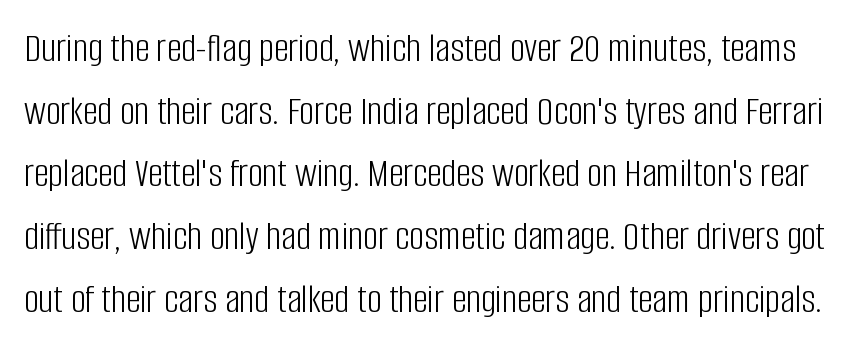
The image shows 41 px light, condensed sans-serif type, upright; set normal line spacing (1.53x), normal letter spacing, not underlined; low stroke contrast and a large x-height.
